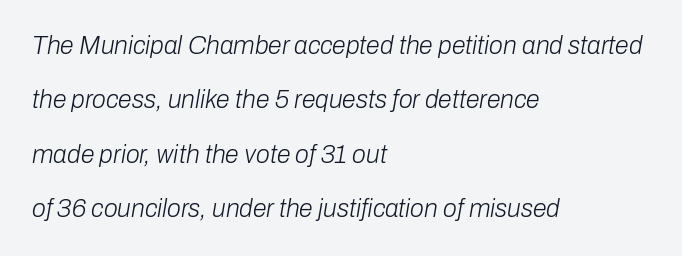
The image shows 25 px text type, italic (leaning right); set left-aligned, loose line spacing (2.18x), normal letter spacing, not underlined.
